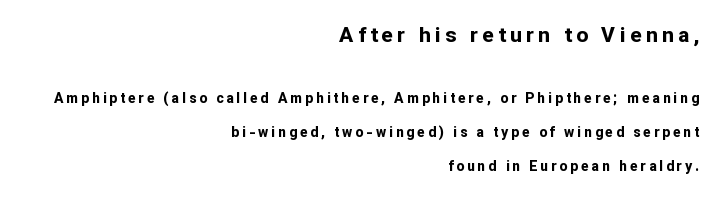
{"italic": "no", "bold": "yes", "underline": "no", "align": "right", "line_spacing": "loose", "line_spacing_ratio": 2.44, "letter_spacing": "wide", "letter_spacing_em": 0.21, "larger_block": "first", "size_ratio": 1.5, "glyph_px": 21}
